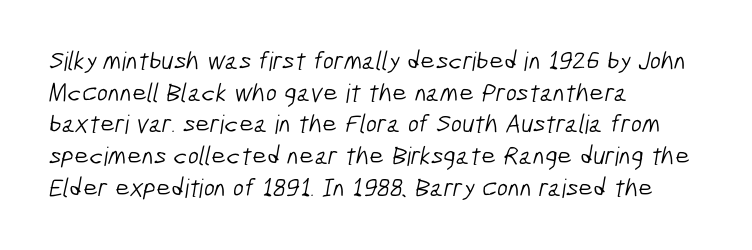
The horizontal fit of the characters is conventional and even. Any mark beneath the type? The region is blank. The passage shown is not bold in any degree. The text block is weighted toward the left margin, trailing off unevenly rightward.
